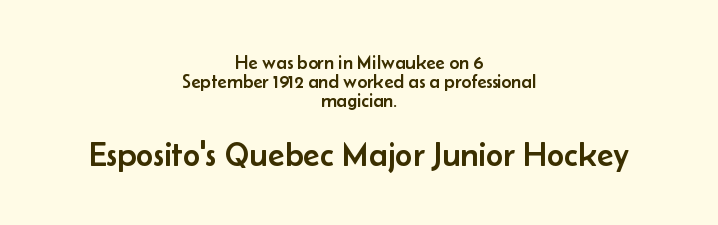
Note the varied advance widths — an 'i' is clearly narrower than an 'm'. Size hierarchy here favors the trailing block over the leading one. Vertical spacing — tight. Which margin do the lines hug? Neither — every line sits in the middle.
